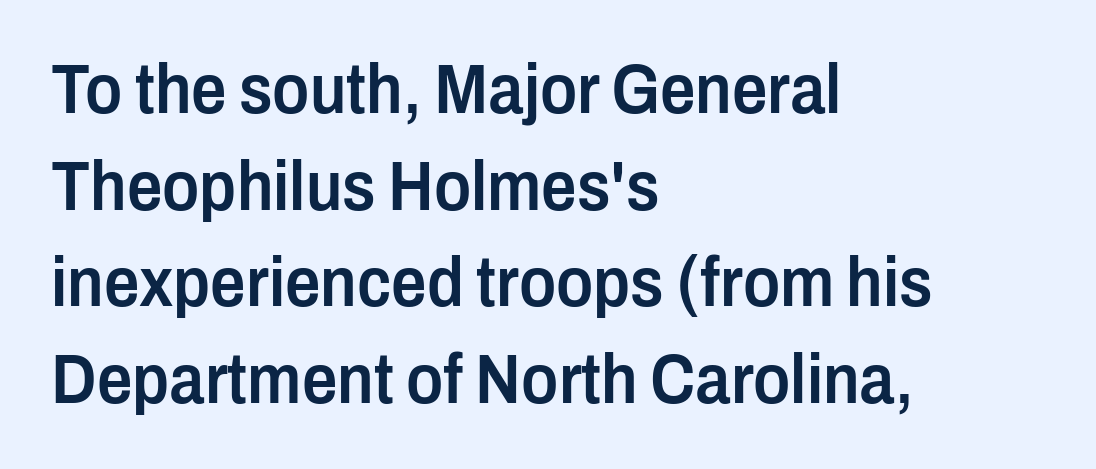
{"serif": "no", "italic": "no", "bold": "semi", "weight": "semibold", "width": "condensed", "stroke_contrast": "low", "x_height": "medium", "monospaced": "no", "underline": "no", "align": "left", "line_spacing": "normal", "line_spacing_ratio": 1.38, "letter_spacing": "normal", "letter_spacing_em": 0.0, "glyph_px": 70}
